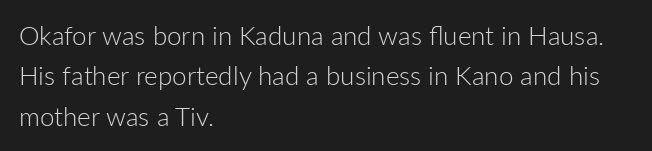
The image shows 26 px text type, upright; set left-aligned, normal line spacing (1.55x), normal letter spacing, not underlined.
